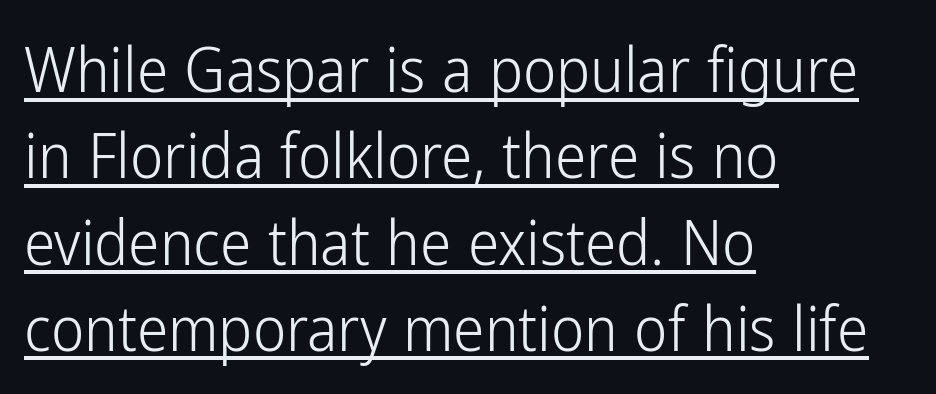
Q: Is the text bold? A: No.
Q: Is the text italic (slanted)? A: No, it is upright.
Q: Is the typeface a serif or a sans-serif typeface? A: Sans-serif.
Q: Is the text underlined? A: Yes.
Q: How is the paragraph aligned? A: Left-aligned.
Q: Is the spacing between letters normal or unusually wide? A: Normal.
Q: Is the spacing between lines tight, normal or loose? A: Normal.
Q: Width (condensed, normal, or wide)? A: Condensed.
Q: Stroke contrast? A: Low.
Q: x-height? A: Medium.
Q: Monospaced? A: No.
